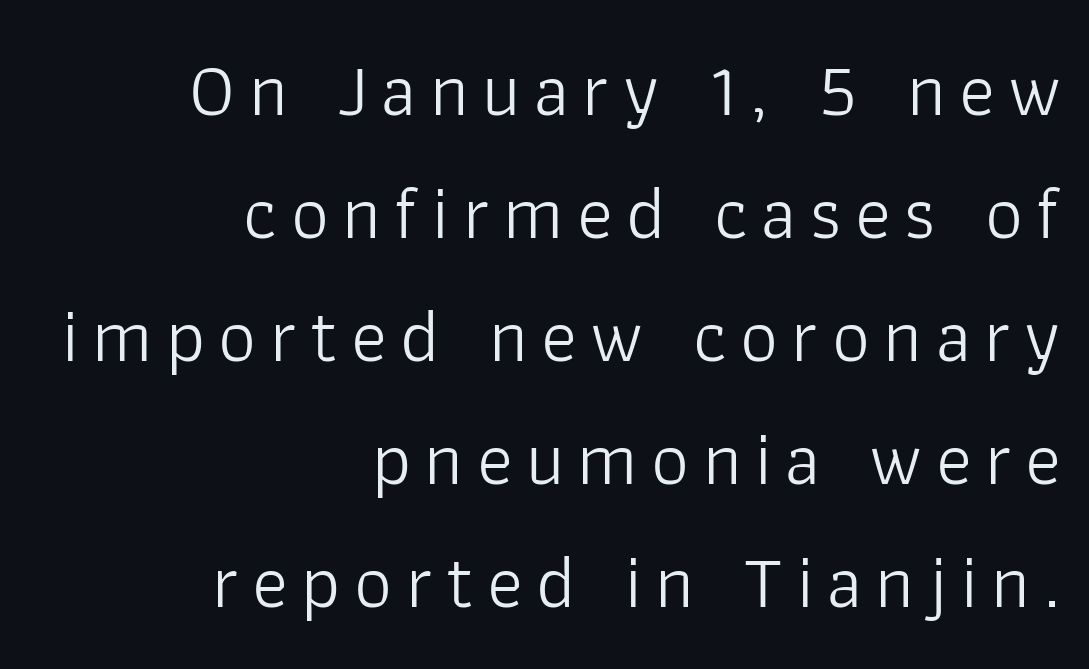
{"serif": "no", "italic": "no", "bold": "no", "weight": "light", "width": "normal", "stroke_contrast": "low", "x_height": "medium", "monospaced": "no", "underline": "no", "align": "right", "line_spacing": "normal", "line_spacing_ratio": 1.64, "glyph_px": 75}
